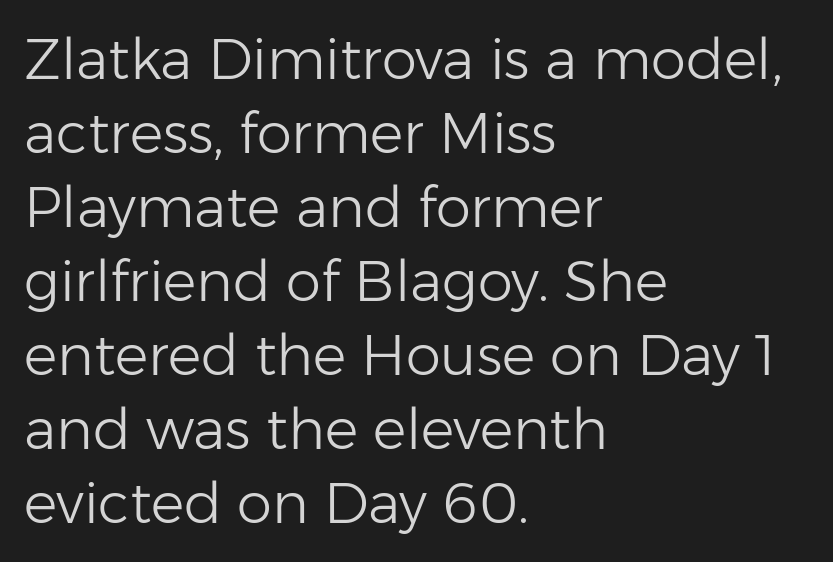
{"serif": "no", "italic": "no", "bold": "no", "weight": "light", "width": "normal", "stroke_contrast": "low", "x_height": "medium", "monospaced": "no", "underline": "no", "align": "left", "line_spacing": "normal", "line_spacing_ratio": 1.32, "letter_spacing": "normal", "letter_spacing_em": 0.0, "glyph_px": 56}
